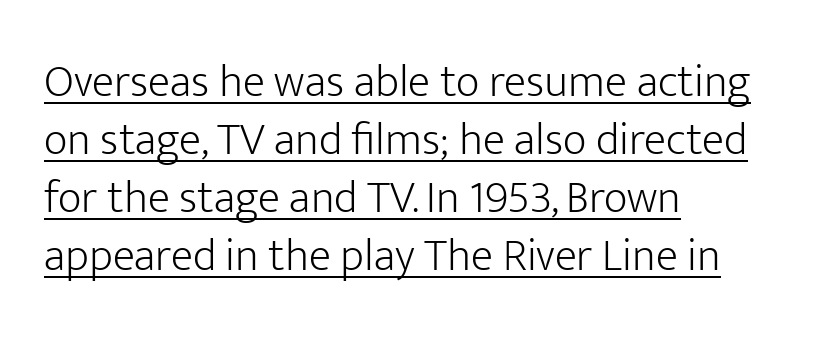
{"serif": "no", "italic": "no", "bold": "no", "weight": "light", "width": "normal", "stroke_contrast": "low", "x_height": "medium", "monospaced": "no", "underline": "yes", "align": "left", "line_spacing": "normal", "line_spacing_ratio": 1.26, "letter_spacing": "normal", "letter_spacing_em": 0.0, "glyph_px": 46}
